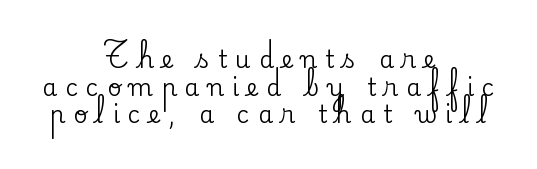
The image shows 24 px text type, upright; set centered, tight line spacing (1.15x), unusually wide letter spacing (+0.34 em), not underlined.
